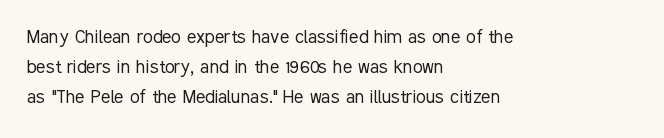
The image shows 22 px text type, upright; set left-aligned, normal line spacing (1.37x), normal letter spacing, not underlined.
